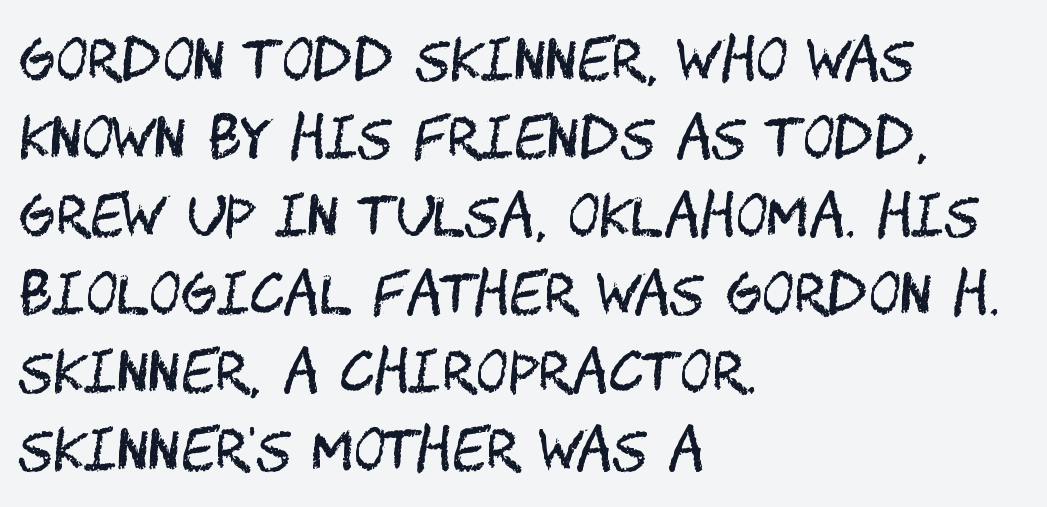
Q: Is the text bold? A: No.
Q: Is the text italic (slanted)? A: No, it is upright.
Q: Is the typeface a serif or a sans-serif typeface? A: Sans-serif.
Q: Is the text underlined? A: No.
Q: How is the paragraph aligned? A: Left-aligned.
Q: Is the spacing between letters normal or unusually wide? A: Normal.
Q: Is the spacing between lines tight, normal or loose? A: Normal.
Q: Width (condensed, normal, or wide)? A: Condensed.
Q: Stroke contrast? A: Medium.
Q: x-height? A: Large.
